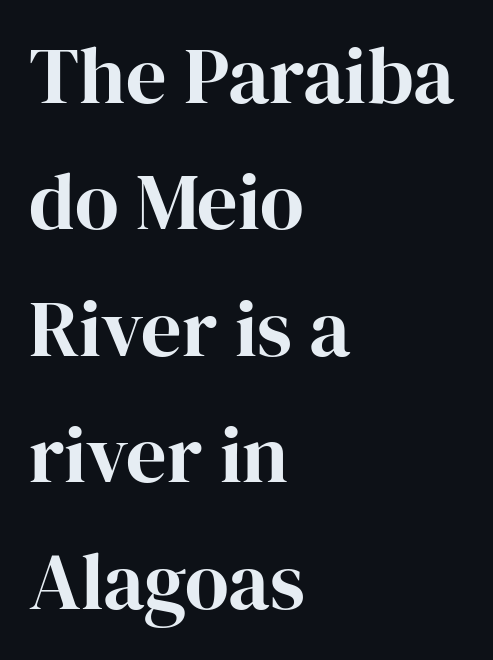
Q: Is the text italic (slanted)? A: No, it is upright.
Q: Is the typeface a serif or a sans-serif typeface? A: Serif.
Q: Is the text underlined? A: No.
Q: How is the paragraph aligned? A: Left-aligned.
Q: Is the spacing between letters normal or unusually wide? A: Normal.
Q: Is the spacing between lines tight, normal or loose? A: Normal.
Q: Width (condensed, normal, or wide)? A: Normal.
Q: Stroke contrast? A: High.
Q: x-height? A: Medium.
Q: Monospaced? A: No.
